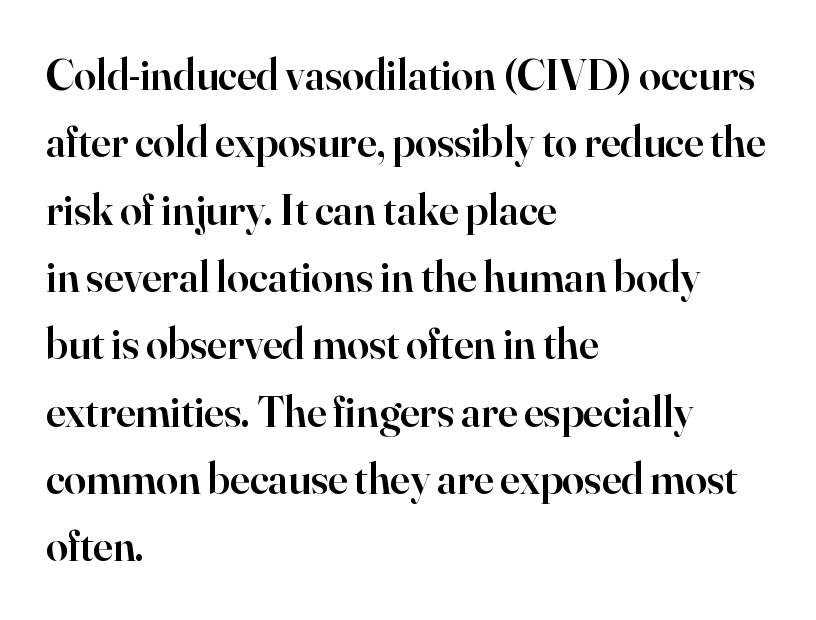
Q: Is the text bold? A: Semi-bold.
Q: Is the text italic (slanted)? A: No, it is upright.
Q: Is the typeface a serif or a sans-serif typeface? A: Serif.
Q: Is the text underlined? A: No.
Q: How is the paragraph aligned? A: Left-aligned.
Q: Is the spacing between letters normal or unusually wide? A: Normal.
Q: Is the spacing between lines tight, normal or loose? A: Normal.
Q: Width (condensed, normal, or wide)? A: Normal.
Q: Stroke contrast? A: High.
Q: x-height? A: Small.
Q: Monospaced? A: No.
